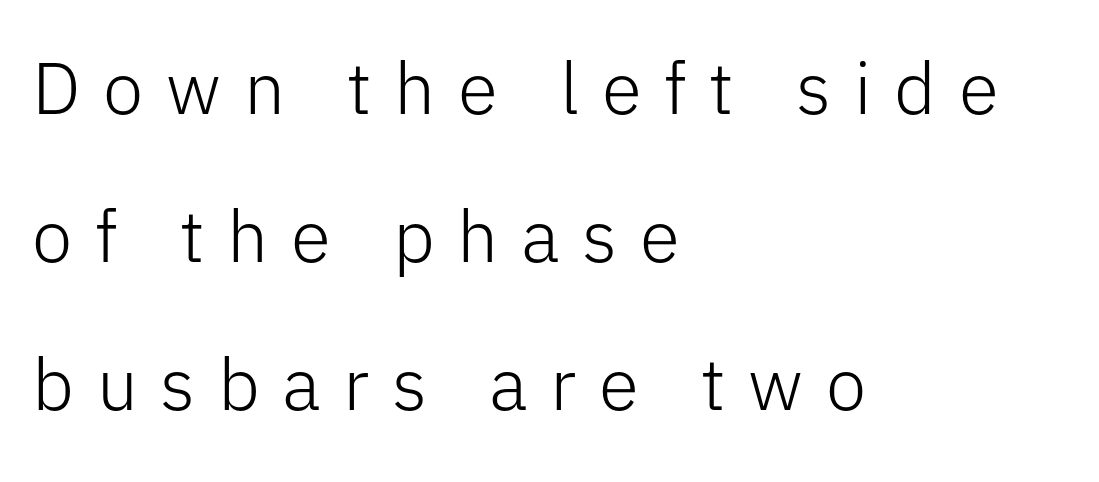
{"serif": "no", "italic": "no", "bold": "no", "weight": "light", "width": "normal", "stroke_contrast": "low", "x_height": "medium", "monospaced": "no", "underline": "no", "align": "left", "line_spacing": "loose", "line_spacing_ratio": 2.03, "letter_spacing": "wide", "letter_spacing_em": 0.31, "glyph_px": 73}
